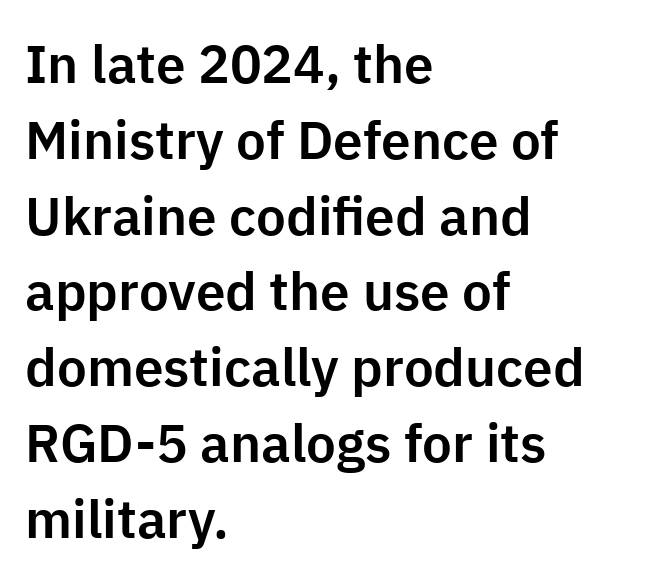
Looks like regular typesetting: each glyph gets only the width it needs. Casual observation: everything's shoved over to the left. The rendering uses a moderate line-height, typical for paragraphs. How are the letters spaced? Ordinarily, with no added tracking. The face used here is a sans, in the tradition of grotesques and geometrics.
